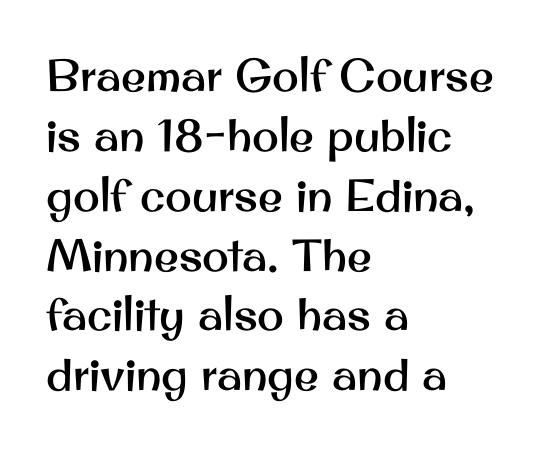
{"serif": "no", "italic": "no", "width": "normal", "stroke_contrast": "medium", "x_height": "small", "monospaced": "no", "underline": "no", "align": "left", "line_spacing": "normal", "line_spacing_ratio": 1.33, "letter_spacing": "normal", "letter_spacing_em": 0.0, "glyph_px": 45}
